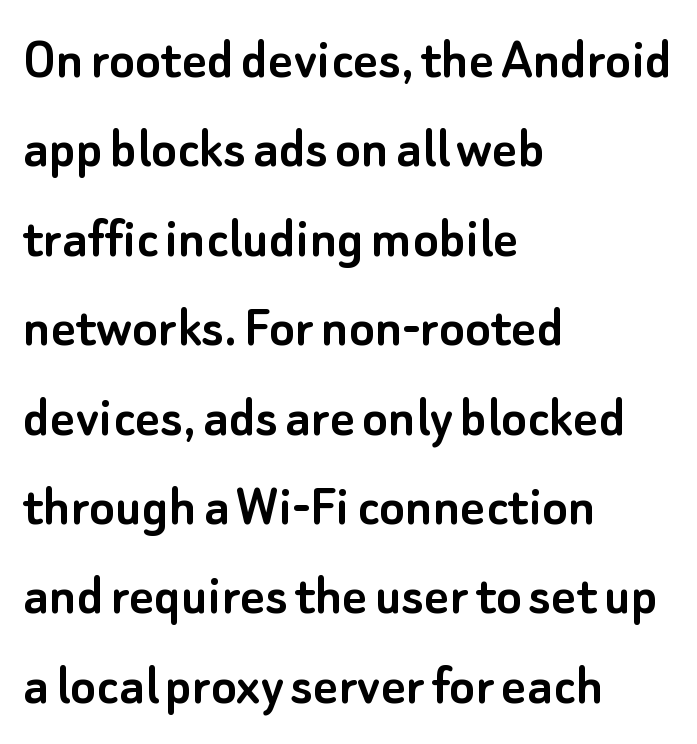
Q: Is the text italic (slanted)? A: No, it is upright.
Q: Is the typeface a serif or a sans-serif typeface? A: Sans-serif.
Q: Is the text underlined? A: No.
Q: How is the paragraph aligned? A: Left-aligned.
Q: Is the spacing between letters normal or unusually wide? A: Normal.
Q: Is the spacing between lines tight, normal or loose? A: Normal.
Q: Width (condensed, normal, or wide)? A: Normal.
Q: Stroke contrast? A: Low.
Q: x-height? A: Small.
Q: Monospaced? A: No.
